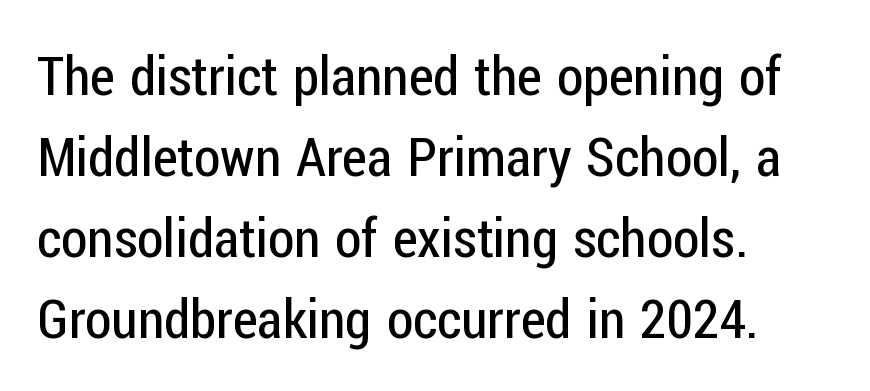
The image shows 54 px regular-weight, condensed sans-serif type, upright; set left-aligned, normal line spacing (1.5x), normal letter spacing, not underlined; low stroke contrast and a medium x-height.
